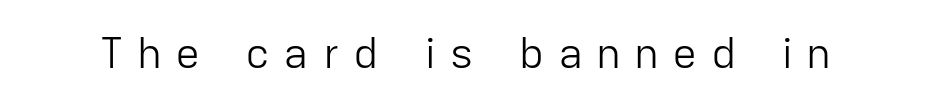
{"serif": "no", "italic": "no", "bold": "no", "weight": "light", "width": "normal", "stroke_contrast": "low", "x_height": "medium", "monospaced": "no", "underline": "no", "letter_spacing": "wide", "letter_spacing_em": 0.31, "glyph_px": 42}
